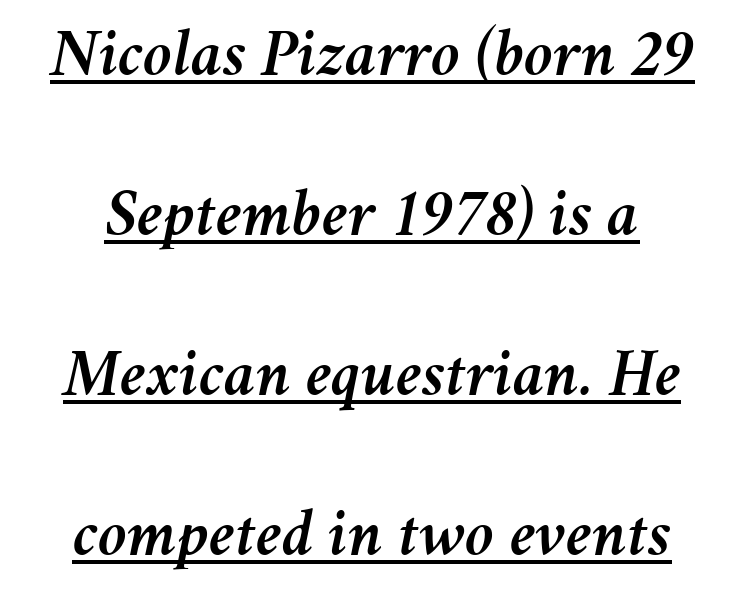
The image shows 67 px text type, italic (leaning right); set loose line spacing (2.39x), normal letter spacing, underlined; medium stroke contrast and a medium x-height.
